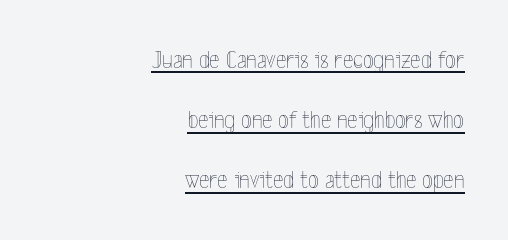
Between one letter and the next there's only the usual sliver of space. No chunkiness to these letters — they're not bold. In terms of leading, this rendering errs on the spacious side. Posture: vertical.
